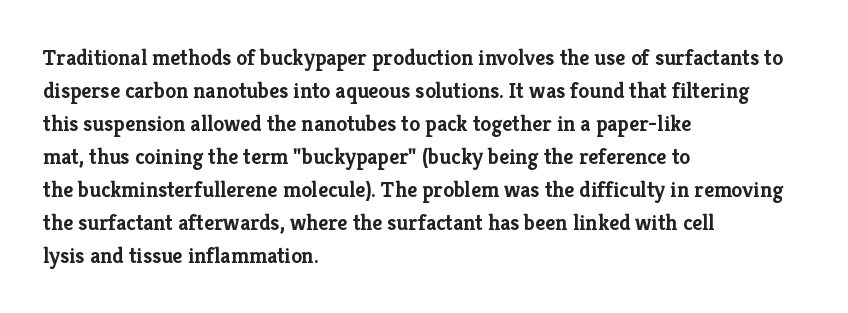
{"italic": "no", "bold": "yes", "underline": "no", "align": "left", "line_spacing": "normal", "line_spacing_ratio": 1.5, "letter_spacing": "normal", "letter_spacing_em": 0.0, "glyph_px": 22}
